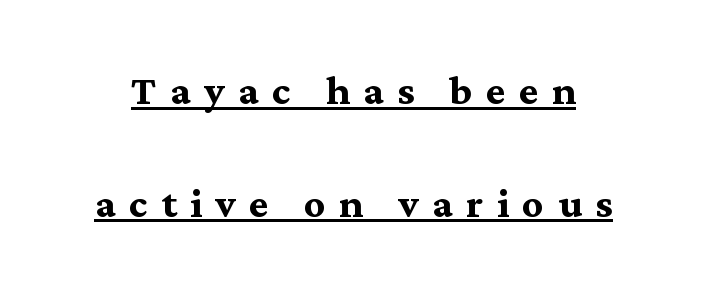
{"serif": "yes", "italic": "no", "bold": "yes", "weight": "semibold", "width": "normal", "stroke_contrast": "medium", "x_height": "medium", "monospaced": "no", "underline": "yes", "line_spacing": "loose", "line_spacing_ratio": 2.17, "letter_spacing": "wide", "letter_spacing_em": 0.26, "glyph_px": 52}
